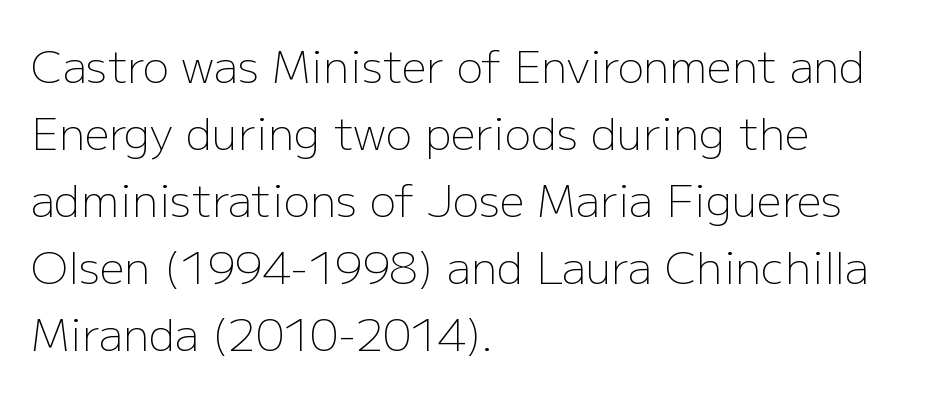
{"serif": "no", "italic": "no", "bold": "no", "weight": "light", "width": "normal", "stroke_contrast": "low", "x_height": "medium", "monospaced": "no", "underline": "no", "align": "left", "line_spacing": "normal", "line_spacing_ratio": 1.52, "letter_spacing": "normal", "letter_spacing_em": 0.0, "glyph_px": 44}
